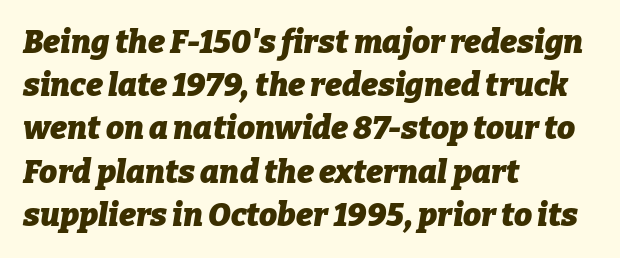
Q: Is the text bold? A: Yes.
Q: Is the text italic (slanted)? A: Yes, it leans right by about 9 degrees.
Q: Is the text underlined? A: No.
Q: How is the paragraph aligned? A: Left-aligned.
Q: Is the spacing between letters normal or unusually wide? A: Normal.
Q: Is the spacing between lines tight, normal or loose? A: Normal.
Q: Width (condensed, normal, or wide)? A: Normal.
Q: Stroke contrast? A: Low.
Q: x-height? A: Medium.
Q: Monospaced? A: No.
